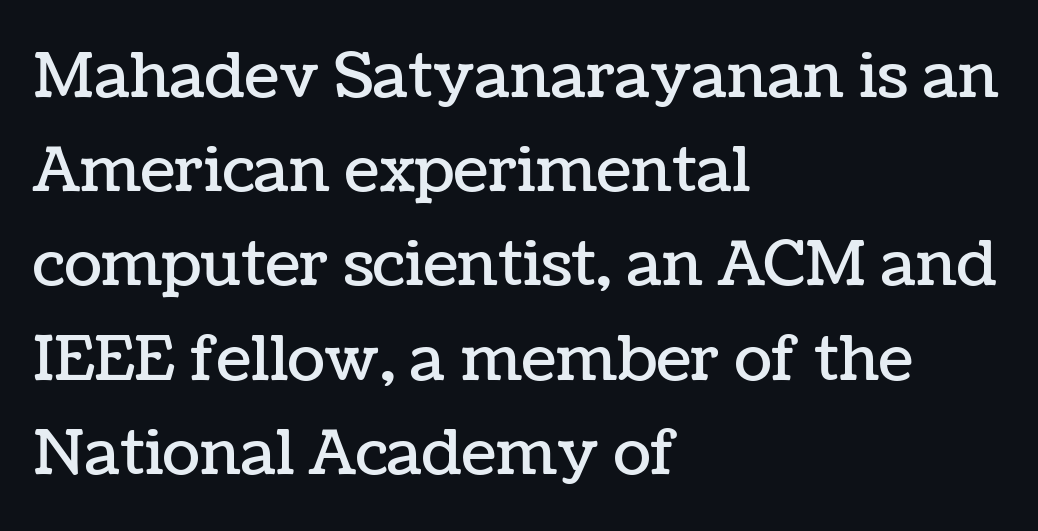
{"italic": "no", "width": "normal", "stroke_contrast": "low", "x_height": "medium", "monospaced": "no", "underline": "no", "align": "left", "line_spacing": "normal", "line_spacing_ratio": 1.52, "letter_spacing": "normal", "letter_spacing_em": 0.0, "glyph_px": 62}
